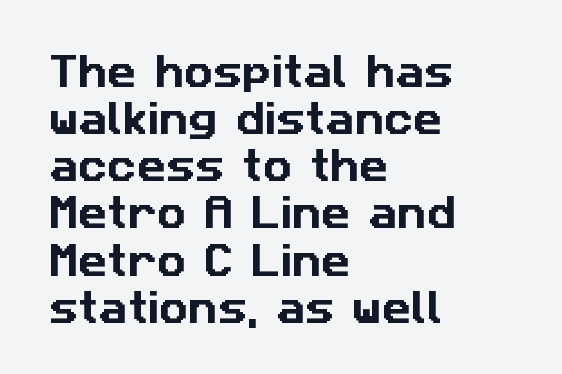
The image shows 36 px sans-serif type; set left-aligned, normal line spacing (1.31x), normal letter spacing, not underlined; low stroke contrast and a medium x-height.
